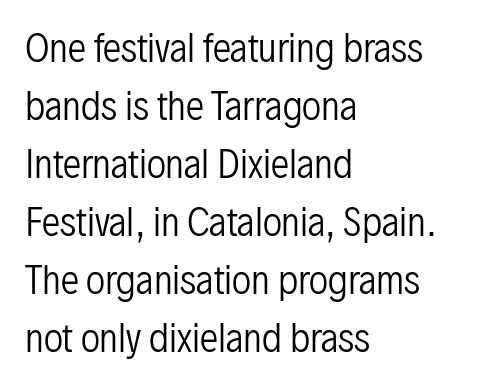
The image shows 37 px regular-weight, condensed sans-serif type, upright; set left-aligned, normal line spacing (1.57x), normal letter spacing, not underlined; low stroke contrast and a medium x-height.
